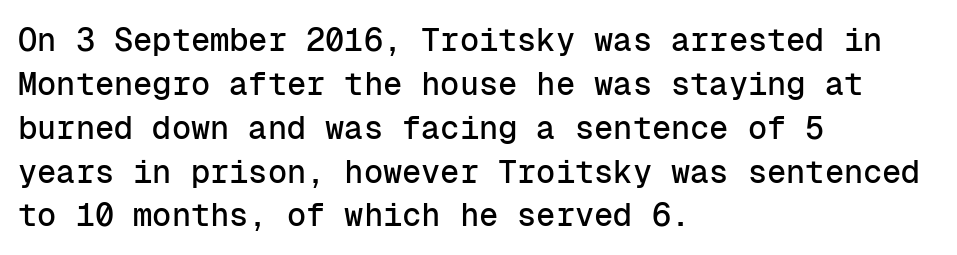
Q: Is the text italic (slanted)? A: No, it is upright.
Q: Is the typeface a serif or a sans-serif typeface? A: Sans-serif.
Q: Is the text underlined? A: No.
Q: How is the paragraph aligned? A: Left-aligned.
Q: Is the spacing between letters normal or unusually wide? A: Normal.
Q: Is the spacing between lines tight, normal or loose? A: Normal.
Q: Width (condensed, normal, or wide)? A: Normal.
Q: Stroke contrast? A: Low.
Q: x-height? A: Medium.
Q: Monospaced? A: Yes.
